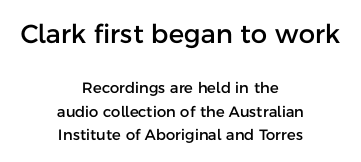
Q: Is the text italic (slanted)? A: No, it is upright.
Q: Is the text underlined? A: No.
Q: How is the paragraph aligned? A: Centered.
Q: Is the spacing between letters normal or unusually wide? A: Normal.
Q: Is the spacing between lines tight, normal or loose? A: Normal.
Q: Which block of text is set in a larger size, the first (top) or the second (bottom)? A: The first (top) one.
